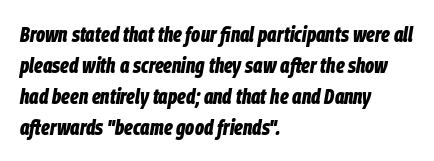
Letter spacing: default. This rendering features lettering with no underline. The whole block is typeset with a tilt. Students, observe: this is what conventionally led text looks like.
